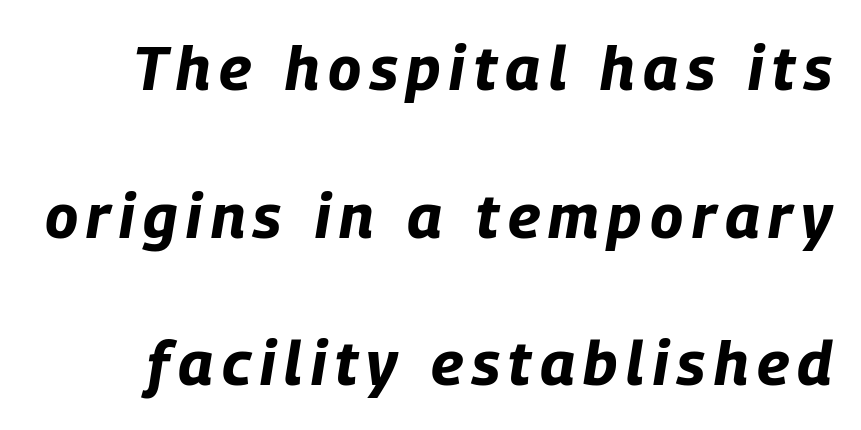
Is this a fixed-width face? No — the glyphs have proportional, varying widths. How heavy is the stroke? Heavy — this is a bold. When letters slant like this, we call the style italic. The space between consecutive lines is lavish. The glyphs are unaccompanied by any horizontal stroke below them.
